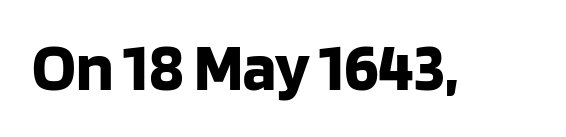
The letters stand straight up with perfectly vertical stems. Between one letter and the next there's only the usual sliver of space. A typesetter would call this proportional, since set widths differ per character. Just letters on the line, the space beneath them empty. Emphasis by weight is at full strength: bold. Each letter's strokes conclude bluntly, with no projecting serifs.
